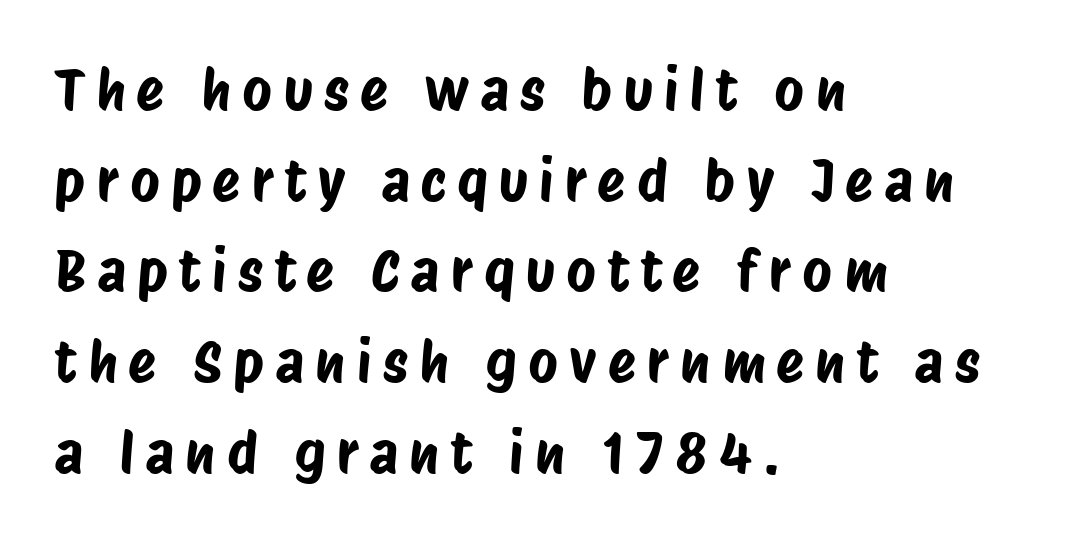
{"serif": "no", "width": "condensed", "stroke_contrast": "low", "x_height": "large", "monospaced": "no", "underline": "no", "align": "left", "line_spacing": "normal", "line_spacing_ratio": 1.59, "letter_spacing": "wide", "letter_spacing_em": 0.2, "glyph_px": 57}
